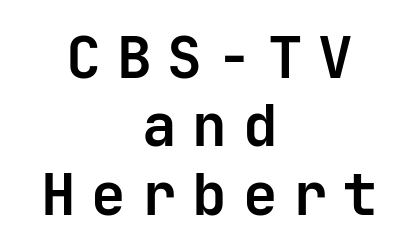
The image shows 58 px semibold sans-serif type, upright; set centered, line spacing 1.18x, unusually wide letter spacing (+0.27 em), not underlined; low stroke contrast and a medium x-height.
